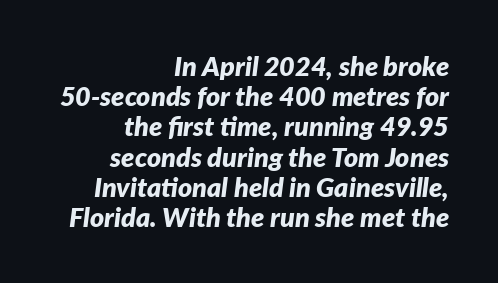
Q: Is the text bold? A: Yes.
Q: Is the text italic (slanted)? A: Yes, it leans right by about 7 degrees.
Q: Is the text underlined? A: No.
Q: How is the paragraph aligned? A: Right-aligned.
Q: Is the spacing between letters normal or unusually wide? A: Normal.
Q: Is the spacing between lines tight, normal or loose? A: Tight.
